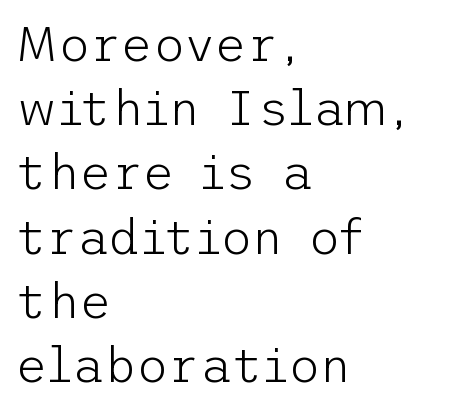
Q: Is the text bold? A: No.
Q: Is the text italic (slanted)? A: No, it is upright.
Q: Is the typeface a serif or a sans-serif typeface? A: Sans-serif.
Q: Is the text underlined? A: No.
Q: How is the paragraph aligned? A: Left-aligned.
Q: Is the spacing between letters normal or unusually wide? A: Normal.
Q: Is the spacing between lines tight, normal or loose? A: Normal.
Q: Width (condensed, normal, or wide)? A: Normal.
Q: Stroke contrast? A: Low.
Q: x-height? A: Medium.
